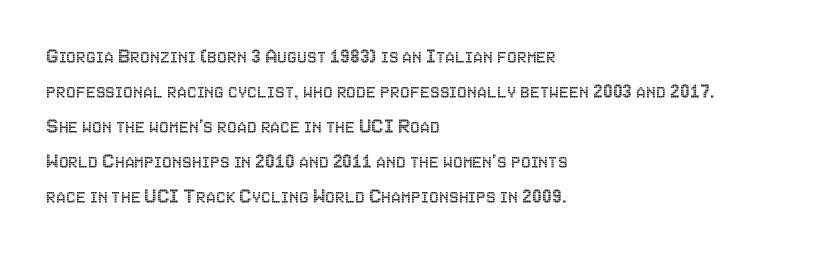
Q: Is the text italic (slanted)? A: No, it is upright.
Q: Is the text underlined? A: No.
Q: How is the paragraph aligned? A: Left-aligned.
Q: Is the spacing between letters normal or unusually wide? A: Normal.
Q: Is the spacing between lines tight, normal or loose? A: Normal.
